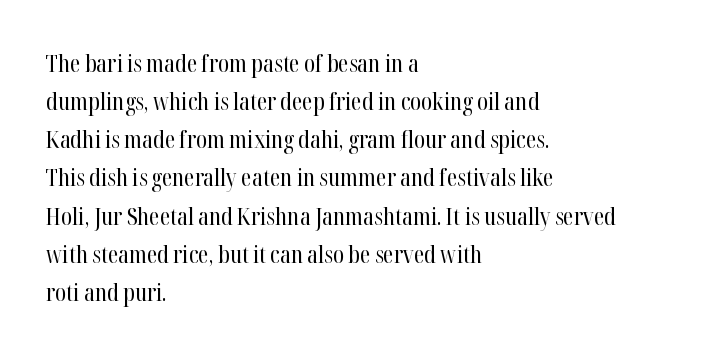
Q: Is the text bold? A: No.
Q: Is the text italic (slanted)? A: No, it is upright.
Q: Is the text underlined? A: No.
Q: How is the paragraph aligned? A: Left-aligned.
Q: Is the spacing between letters normal or unusually wide? A: Normal.
Q: Is the spacing between lines tight, normal or loose? A: Normal.
